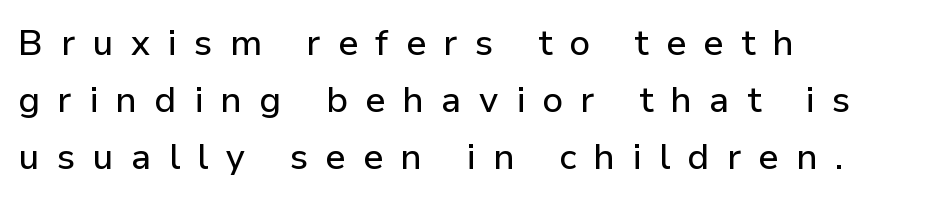
{"serif": "no", "italic": "no", "width": "normal", "stroke_contrast": "low", "x_height": "medium", "monospaced": "no", "underline": "no", "align": "left", "line_spacing": "normal", "line_spacing_ratio": 1.58, "letter_spacing": "wide", "letter_spacing_em": 0.48, "glyph_px": 36}
